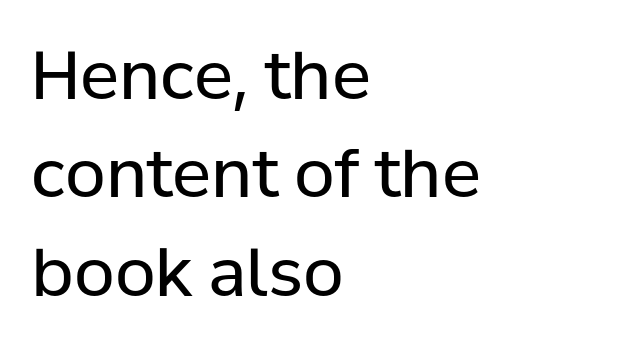
Q: Is the text bold? A: No.
Q: Is the text italic (slanted)? A: No, it is upright.
Q: Is the typeface a serif or a sans-serif typeface? A: Sans-serif.
Q: Is the text underlined? A: No.
Q: How is the paragraph aligned? A: Left-aligned.
Q: Is the spacing between letters normal or unusually wide? A: Normal.
Q: Is the spacing between lines tight, normal or loose? A: Normal.
Q: Width (condensed, normal, or wide)? A: Normal.
Q: Stroke contrast? A: Low.
Q: x-height? A: Medium.
Q: Monospaced? A: No.
